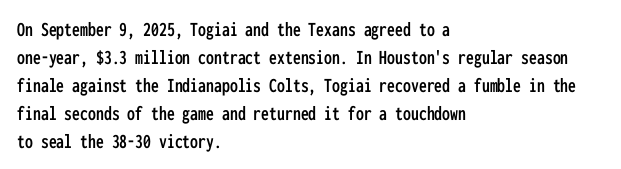
If you measured baseline to baseline, you'd find a middling distance. Descenders are the only things crossing below the line. The lines in this sample share a left origin and differ only in where they stop. Letter spacing: default. Quick note: not italic, upright.
